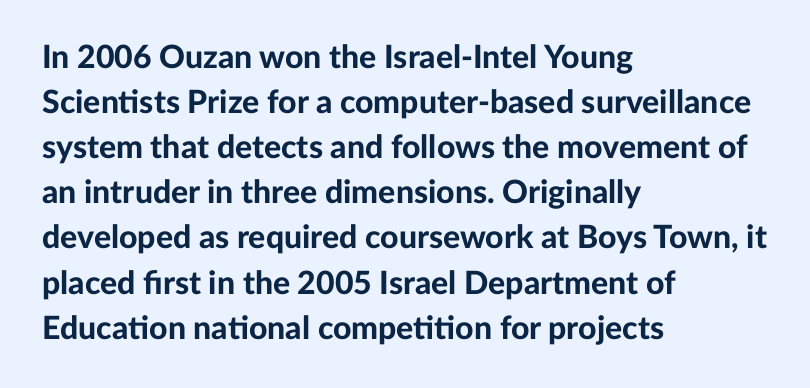
Q: Is the text bold? A: Yes.
Q: Is the text italic (slanted)? A: No, it is upright.
Q: Is the typeface a serif or a sans-serif typeface? A: Sans-serif.
Q: Is the text underlined? A: No.
Q: How is the paragraph aligned? A: Left-aligned.
Q: Is the spacing between letters normal or unusually wide? A: Normal.
Q: Is the spacing between lines tight, normal or loose? A: Normal.
Q: Width (condensed, normal, or wide)? A: Normal.
Q: Stroke contrast? A: Low.
Q: x-height? A: Medium.
Q: Monospaced? A: No.
